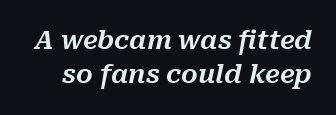
{"italic": "yes", "lean": "right", "slant_degrees": 10, "underline": "no", "line_spacing": "normal", "line_spacing_ratio": 1.32, "letter_spacing": "normal", "letter_spacing_em": 0.0, "glyph_px": 26}
